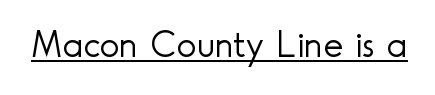
{"serif": "no", "italic": "no", "bold": "no", "weight": "light", "width": "normal", "x_height": "small", "monospaced": "no", "underline": "yes", "letter_spacing": "normal", "letter_spacing_em": 0.0, "glyph_px": 38}
